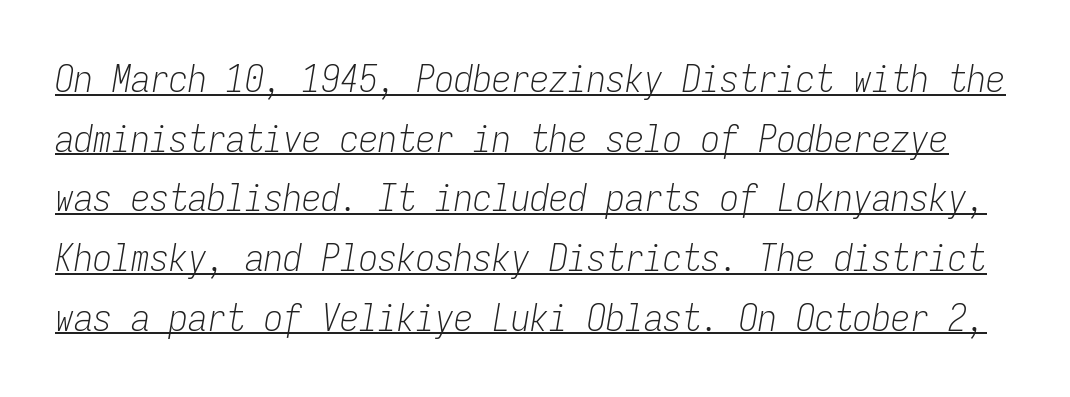
Students, observe the line beneath the letters — that is underlining. The passage shown is typed in a monospace face where columns stay perfectly aligned. Does the lettering tilt? It does — this is italic. Is there much room between lines? A standard amount, neither cramped nor airy. Caption: standard tracking, unaltered. Weight: regular or lighter.
